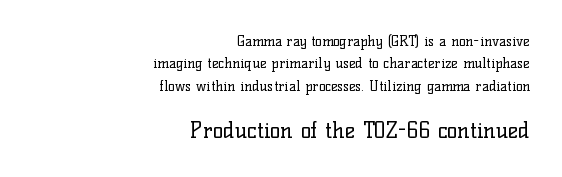
The image shows 22 px text type, upright; set right-aligned, normal line spacing (1.59x), normal letter spacing, not underlined; the second (bottom) block is 1.57x larger.
